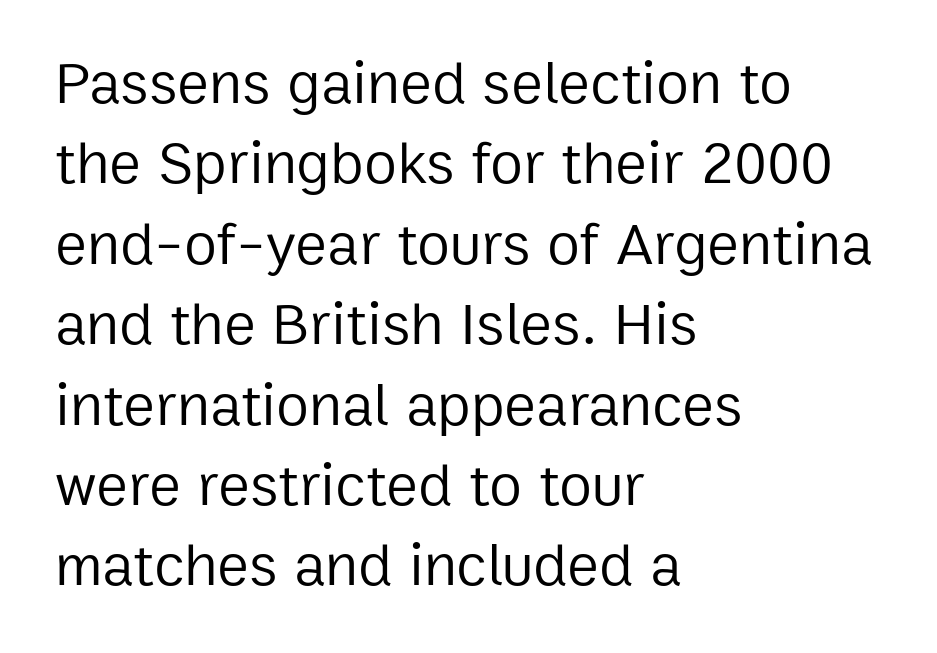
Is this a fixed-width face? No — the glyphs have proportional, varying widths. Does the copy run flush right? No — it runs flush left. The line-height multiplier appears to be the usual default. Rule under the text: the space is simply empty. In terms of letterspacing, this is plain default setting.
